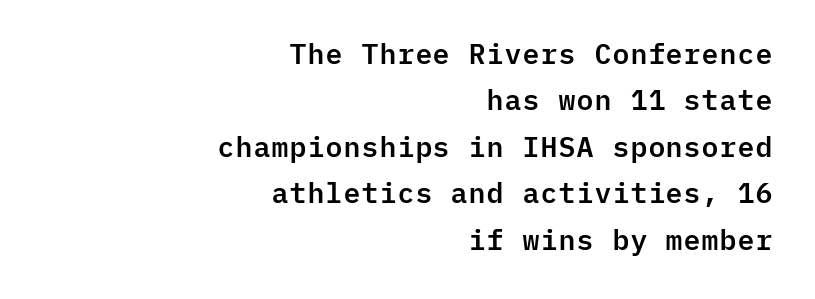
Visually the block forms a straight wall on the right and a jagged coastline on the left. Any mark beneath the type? The region is blank. The rendering keeps characters at their native spacing. Note the uniform advance width — an 'i' takes as much space as an 'm'. Nope, not italic — everything's standing straight. The space between consecutive lines is moderate.
